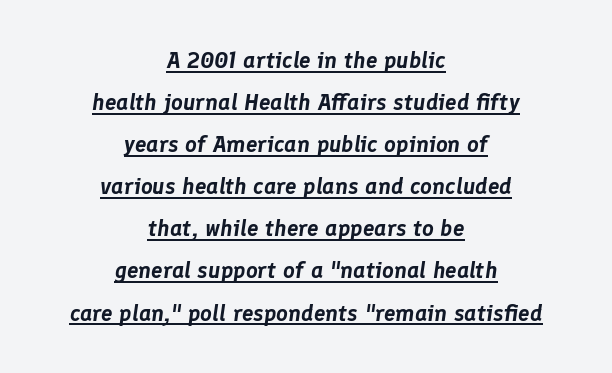
Which margin do the lines hug? Neither — every line sits in the middle. This is oblique type, the kind used for emphasis or titles. A typographer would call this underscored text. Look at the tracking — it's just the regular setting, nothing added.
